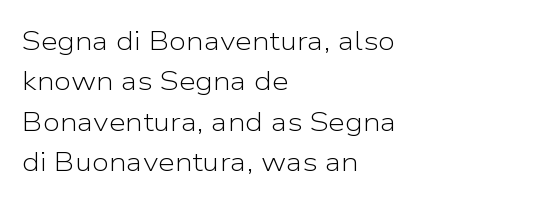
The image shows 27 px text type, upright; set left-aligned, normal line spacing (1.5x), normal letter spacing, not underlined.
